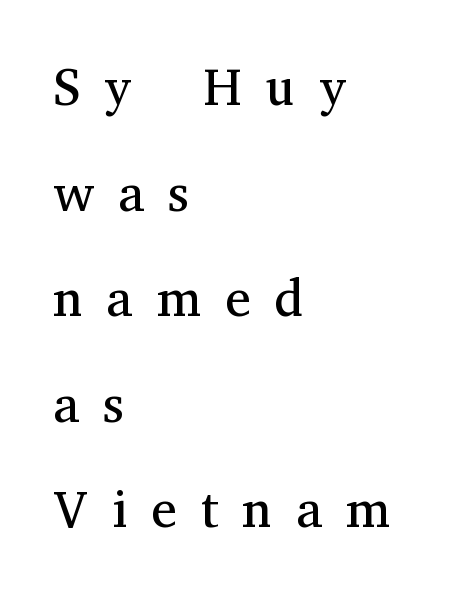
{"serif": "yes", "italic": "no", "bold": "no", "weight": "regular", "width": "normal", "stroke_contrast": "medium", "x_height": "medium", "monospaced": "no", "underline": "no", "align": "left", "line_spacing": "loose", "line_spacing_ratio": 2.03, "letter_spacing": "wide", "letter_spacing_em": 0.46, "glyph_px": 52}
